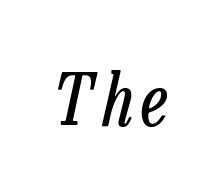
The image shows 71 px regular-weight, condensed type, italic (leaning right); set not underlined; low stroke contrast and a medium x-height.
